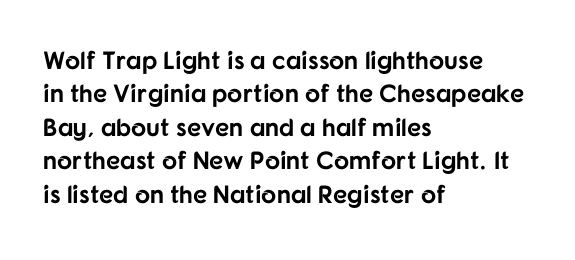
Notice how the passage keeps a crisp vertical edge on the left only. Ordinary non-slanted type is in use. This sample uses plain, unmodified letter spacing. Strong, thick strokes mark this as bold type. Normally led — the rows are evenly, conventionally spaced.
